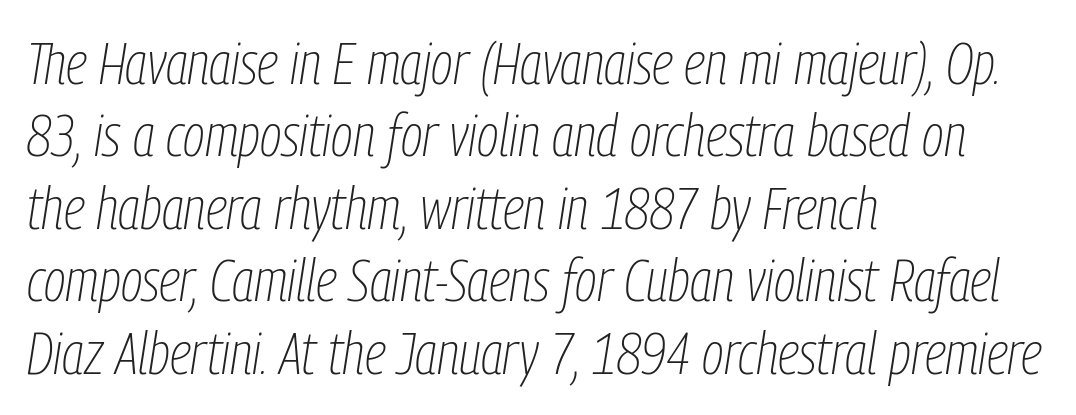
You can tell it's italic because the verticals aren't actually vertical. All the whitespace from short lines collects on the right. The passage shown is not underscored anywhere. Each new line begins a customary step beneath the previous one.
